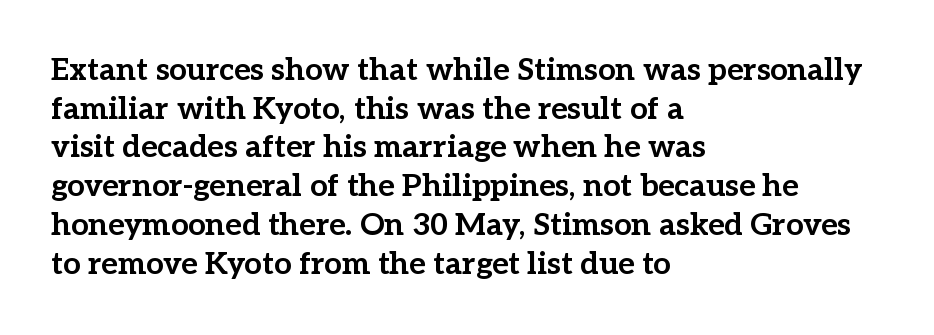
{"serif": "yes", "italic": "no", "bold": "yes", "weight": "bold", "width": "normal", "stroke_contrast": "low", "x_height": "medium", "monospaced": "no", "underline": "no", "align": "left", "line_spacing": "normal", "line_spacing_ratio": 1.25, "letter_spacing": "normal", "letter_spacing_em": 0.0, "glyph_px": 31}
